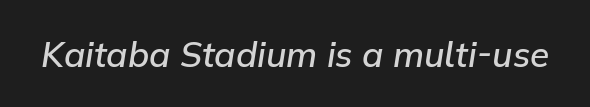
Q: Is the text bold? A: Semi-bold.
Q: Is the text italic (slanted)? A: Yes, it leans right by about 9 degrees.
Q: Is the text underlined? A: No.
Q: Is the spacing between letters normal or unusually wide? A: Normal.
Q: Width (condensed, normal, or wide)? A: Normal.
Q: Stroke contrast? A: Low.
Q: x-height? A: Medium.
Q: Monospaced? A: No.
